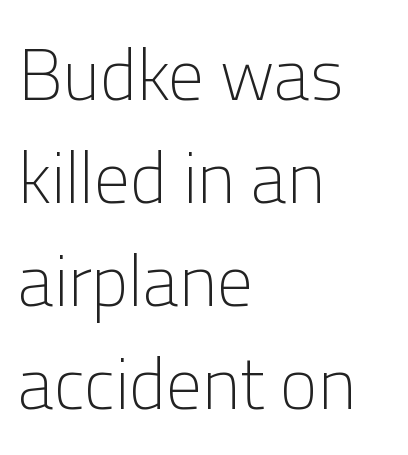
The face looks like a standard text weight, possibly lighter. Interline gaps are of average width in this sample. The baseline area is clear. Rendered with straight, roman letterforms. Is this a fixed-width face? No — the glyphs have proportional, varying widths.
